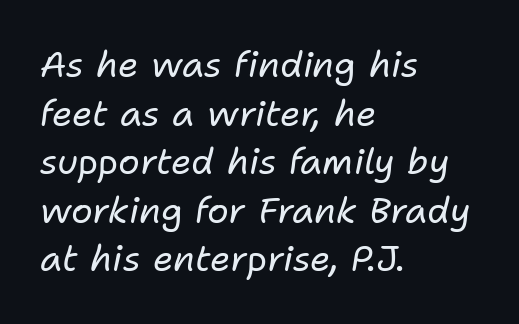
{"italic": "yes", "lean": "right", "slant_degrees": 11, "bold": "no", "weight": "regular", "width": "normal", "stroke_contrast": "low", "x_height": "medium", "monospaced": "no", "underline": "no", "align": "left", "line_spacing": "normal", "line_spacing_ratio": 1.35, "letter_spacing": "normal", "letter_spacing_em": 0.0, "glyph_px": 36}
